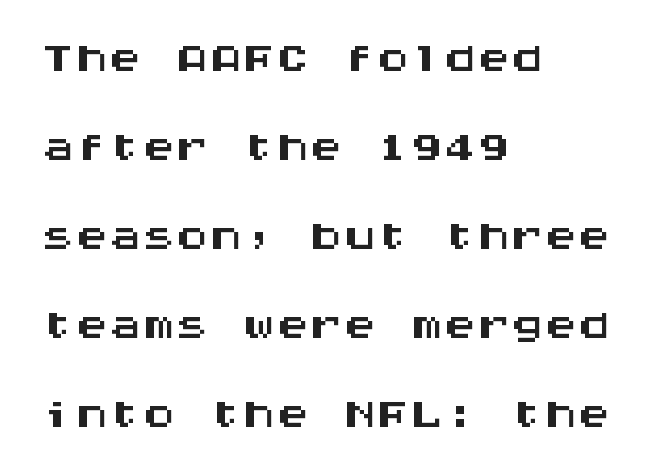
This sample uses a sans-serif face. The leading is moderate, giving the passage an even texture. A typesetter would mark this as roman, not italic. The letters sit at their default tracking, neither squeezed nor spread. The lines are quadded left.
